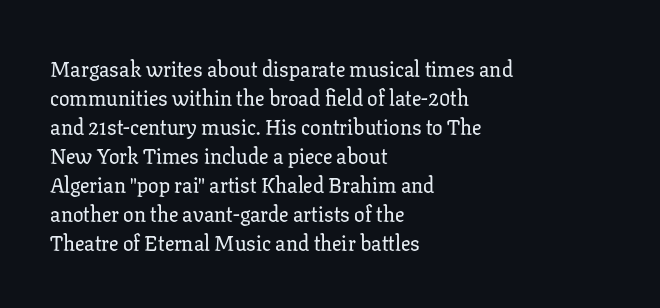
Q: Is the text italic (slanted)? A: No, it is upright.
Q: Is the text underlined? A: No.
Q: How is the paragraph aligned? A: Left-aligned.
Q: Is the spacing between letters normal or unusually wide? A: Normal.
Q: Is the spacing between lines tight, normal or loose? A: Normal.
